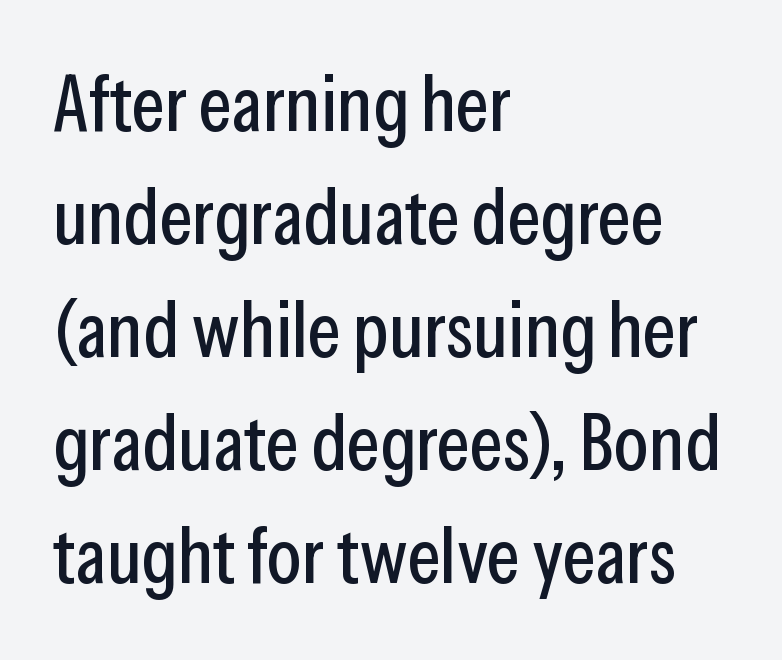
The ragged edge is on the right, which tells us the setting is flush left. Lines of text with bare space underneath. How are the letters spaced? Ordinarily, with no added tracking. The face used here is proportionally spaced, like ordinary book or web type. Upright lettering throughout.
